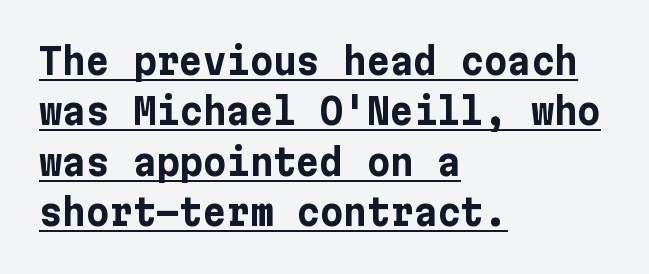
The image shows 36 px bold sans-serif type, upright; set left-aligned, normal line spacing (1.4x), normal letter spacing, underlined; low stroke contrast and a medium x-height.
